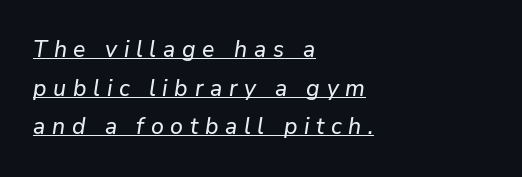
Whoever set this chose a conventional vertical rhythm. What stands out about the letter spacing? Its width — letters are far apart. Looks like someone drew a line under every word here. Visually the block forms a straight wall on the left and a jagged coastline on the right.
